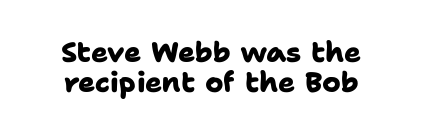
{"serif": "no", "bold": "yes", "weight": "heavy", "width": "normal", "stroke_contrast": "low", "x_height": "medium", "monospaced": "no", "underline": "no", "align": "center", "line_spacing": "tight", "line_spacing_ratio": 1.07, "letter_spacing": "normal", "letter_spacing_em": 0.0, "glyph_px": 28}
